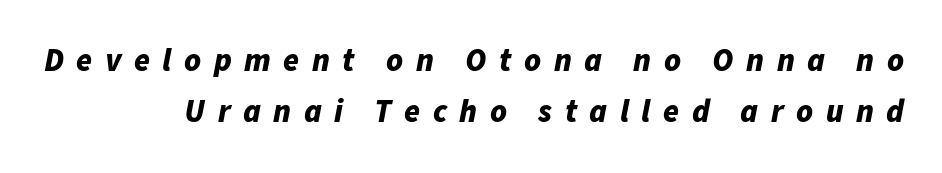
The passage shown leans; its letterforms are oblique. Typesetter's note: full bold, strokes at maximum text heaviness. These lines are rendered in a variable-pitch font. The rows are spaced the way most documents space them.
